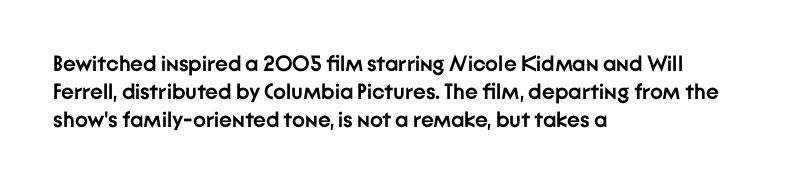
{"italic": "no", "bold": "yes", "underline": "no", "align": "left", "line_spacing": "normal", "line_spacing_ratio": 1.28, "letter_spacing": "normal", "letter_spacing_em": 0.0, "glyph_px": 22}
